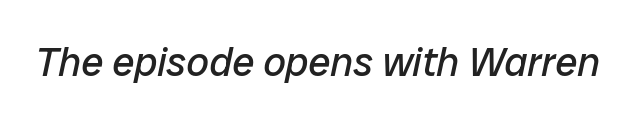
Q: Is the text bold? A: No.
Q: Is the text italic (slanted)? A: Yes, it leans right by about 12 degrees.
Q: Is the text underlined? A: No.
Q: Is the spacing between letters normal or unusually wide? A: Normal.
Q: Width (condensed, normal, or wide)? A: Normal.
Q: Stroke contrast? A: Low.
Q: x-height? A: Medium.
Q: Monospaced? A: No.
